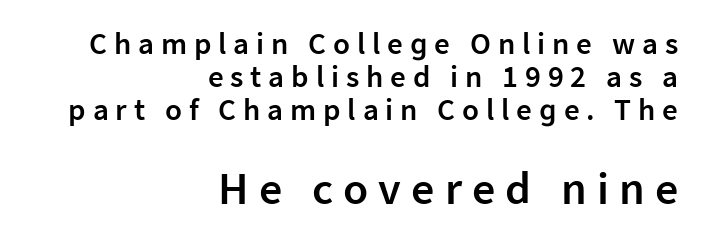
The image shows 46 px semibold sans-serif type, upright; set right-aligned, tight line spacing (1.06x), unusually wide letter spacing (+0.22 em), not underlined; the second (bottom) block is 1.48x larger; low stroke contrast and a medium x-height.
